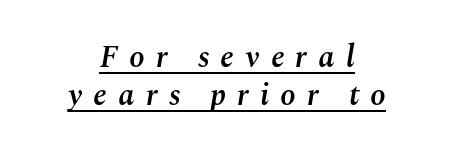
{"italic": "yes", "lean": "right", "slant_degrees": 10, "bold": "semi", "weight": "semibold", "width": "normal", "stroke_contrast": "medium", "x_height": "medium", "monospaced": "no", "underline": "yes", "align": "center", "line_spacing_ratio": 1.23, "letter_spacing": "wide", "letter_spacing_em": 0.36, "glyph_px": 31}
